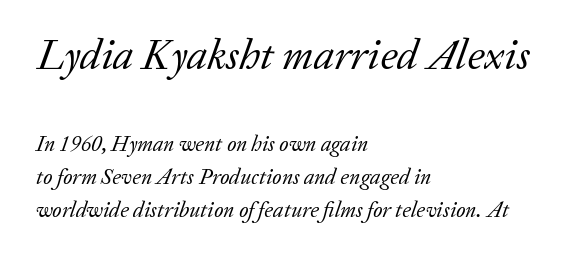
{"serif": "yes", "italic": "yes", "lean": "right", "slant_degrees": 20, "bold": "no", "weight": "regular", "width": "normal", "stroke_contrast": "low", "x_height": "medium", "monospaced": "no", "underline": "no", "align": "left", "line_spacing": "normal", "line_spacing_ratio": 1.49, "letter_spacing": "normal", "letter_spacing_em": 0.0, "larger_block": "first", "size_ratio": 1.95, "glyph_px": 43}
